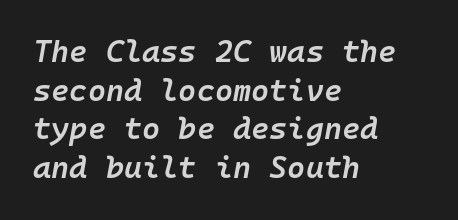
The image shows 31 px semibold type, italic (leaning right), monospaced; set left-aligned, normal line spacing (1.25x), normal letter spacing, not underlined; low stroke contrast and a medium x-height.
